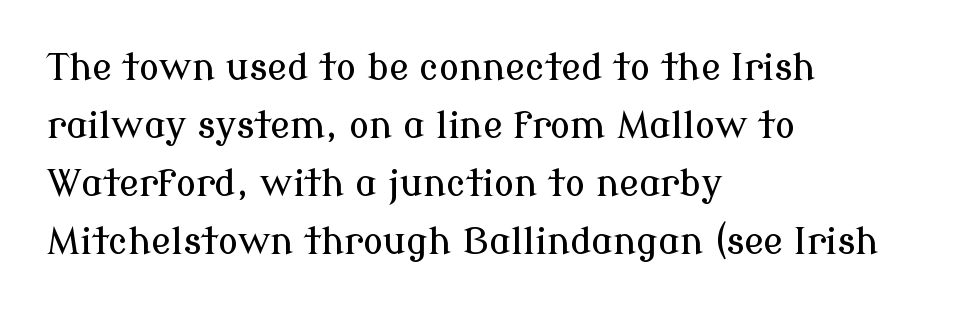
The glyphs in this specimen are seriffed. The lines sit at an ordinary, default distance from one another. Each letter keeps its own natural width here, so spacing adapts to shape. These lines are set flush left with a ragged right edge.
